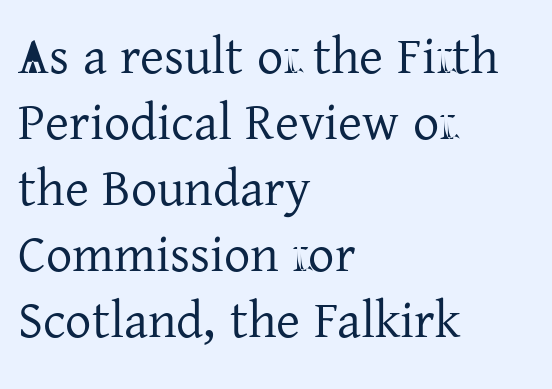
{"serif": "yes", "italic": "no", "bold": "no", "weight": "regular", "width": "normal", "stroke_contrast": "low", "x_height": "medium", "monospaced": "no", "underline": "no", "align": "left", "line_spacing": "normal", "line_spacing_ratio": 1.27, "letter_spacing": "normal", "letter_spacing_em": 0.0, "glyph_px": 52}
